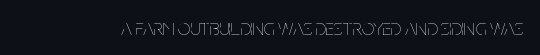
The space directly below the letters is spotless. Quick note: not italic, upright. The line texture is even and compact thanks to regular tracking. These glyphs show unthickened strokes, regular width or finer.
